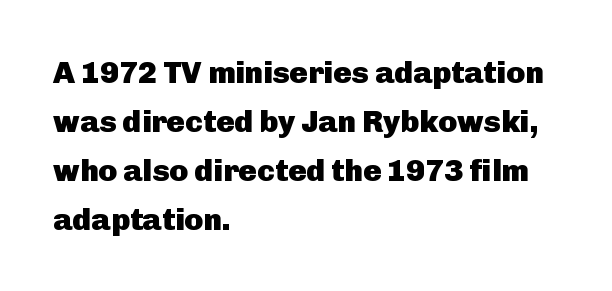
Caption: standard tracking, unaltered. You could not count columns in this text — the font is proportionally spaced. Glance below the letters and you will spot only blank space. Interline gaps are of average width in this sample. This rendering employs a face without finishing strokes, i.e., a sans-serif.
